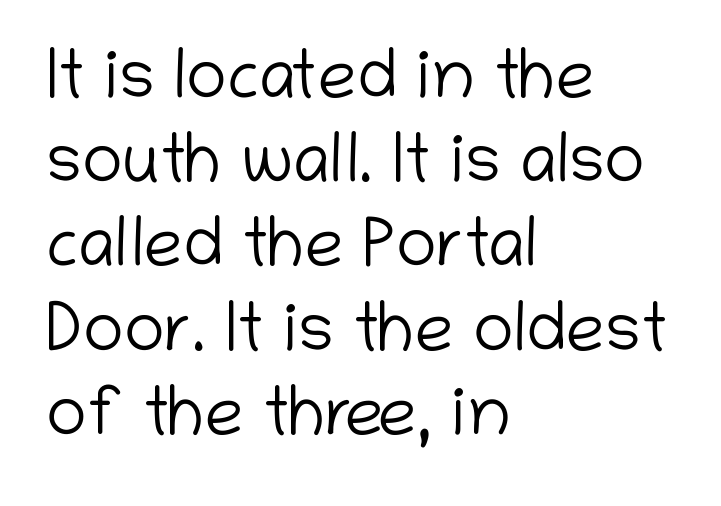
The image shows 69 px light sans-serif type, upright; set left-aligned, line spacing 1.22x, normal letter spacing, not underlined; low stroke contrast and a medium x-height.
